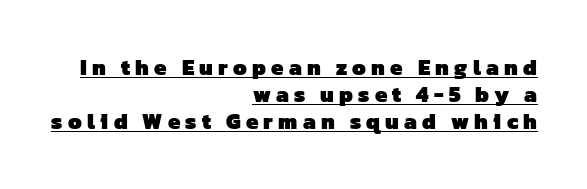
The image shows 22 px bold type; set right-aligned, line spacing 1.23x, unusually wide letter spacing (+0.24 em), underlined.
